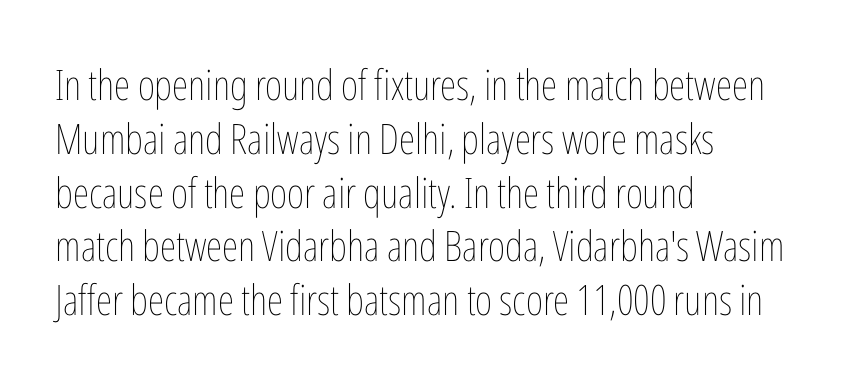
Q: Is the text bold? A: No.
Q: Is the text italic (slanted)? A: No, it is upright.
Q: Is the text underlined? A: No.
Q: How is the paragraph aligned? A: Left-aligned.
Q: Is the spacing between letters normal or unusually wide? A: Normal.
Q: Is the spacing between lines tight, normal or loose? A: Normal.
Q: Width (condensed, normal, or wide)? A: Condensed.
Q: Stroke contrast? A: Low.
Q: x-height? A: Medium.
Q: Monospaced? A: No.
